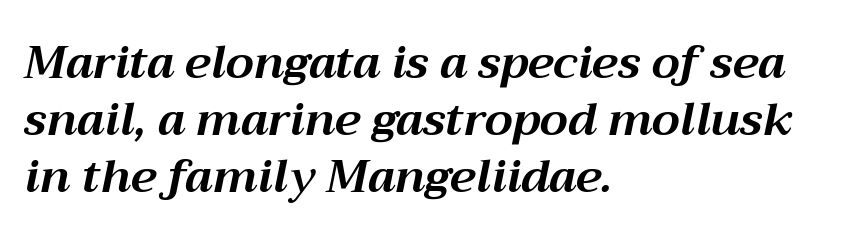
Q: Is the text bold? A: Yes.
Q: Is the text italic (slanted)? A: Yes, it leans right by about 12 degrees.
Q: Is the text underlined? A: No.
Q: How is the paragraph aligned? A: Left-aligned.
Q: Is the spacing between letters normal or unusually wide? A: Normal.
Q: Is the spacing between lines tight, normal or loose? A: Normal.
Q: Width (condensed, normal, or wide)? A: Normal.
Q: Stroke contrast? A: Medium.
Q: x-height? A: Medium.
Q: Monospaced? A: No.
